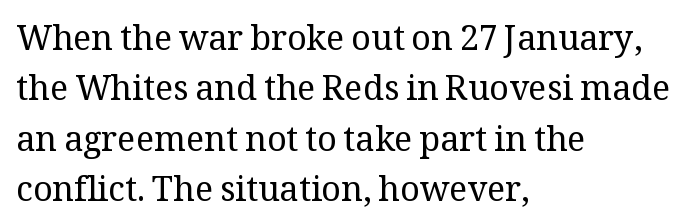
The image shows 34 px regular-weight serif type, upright; set left-aligned, normal line spacing (1.48x), normal letter spacing, not underlined; medium stroke contrast and a medium x-height.
